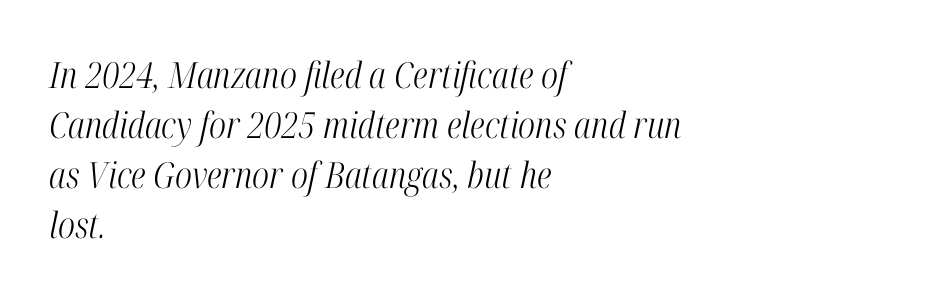
Notice how the stems are inclined rather than vertical — that's the hallmark of italics. Words float on clear page, feet unadorned. You can tell from the footed stems that serif type was used. If you measured baseline to baseline, you'd find a middling distance. In CSS terms this would be text-align: left.
